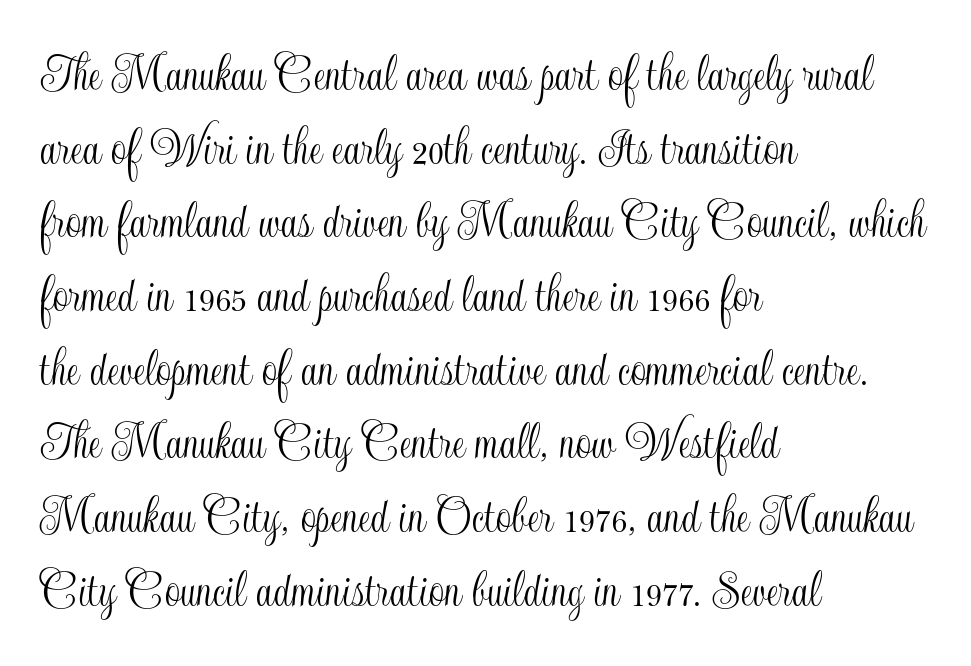
Look at the tracking — it's just the regular setting, nothing added. A typesetter would call this proportional, since set widths differ per character. This block has exactly the height ordinary leading produces. Words float on clear page, feet unadorned.
